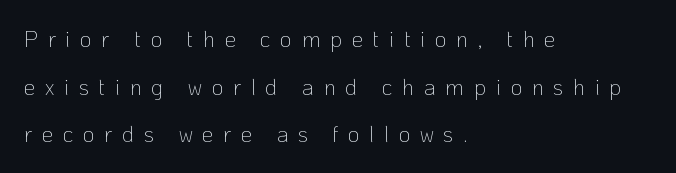
The image shows 22 px text type, upright; set left-aligned, loose line spacing (2.17x), unusually wide letter spacing (+0.45 em), not underlined.
